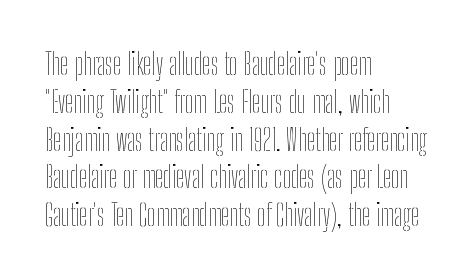
Q: Is the text bold? A: No.
Q: Is the text italic (slanted)? A: No, it is upright.
Q: Is the text underlined? A: No.
Q: How is the paragraph aligned? A: Left-aligned.
Q: Is the spacing between letters normal or unusually wide? A: Normal.
Q: Is the spacing between lines tight, normal or loose? A: Normal.
Q: Width (condensed, normal, or wide)? A: Condensed.
Q: Stroke contrast? A: Low.
Q: x-height? A: Medium.
Q: Monospaced? A: No.
